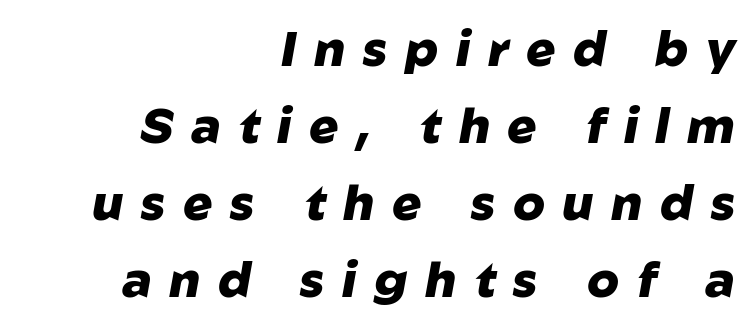
Q: Is the text bold? A: Yes.
Q: Is the text italic (slanted)? A: Yes, it leans right by about 10 degrees.
Q: Is the text underlined? A: No.
Q: How is the paragraph aligned? A: Right-aligned.
Q: Is the spacing between letters normal or unusually wide? A: Unusually wide.
Q: Is the spacing between lines tight, normal or loose? A: Normal.
Q: Width (condensed, normal, or wide)? A: Normal.
Q: Stroke contrast? A: Low.
Q: x-height? A: Medium.
Q: Monospaced? A: No.
